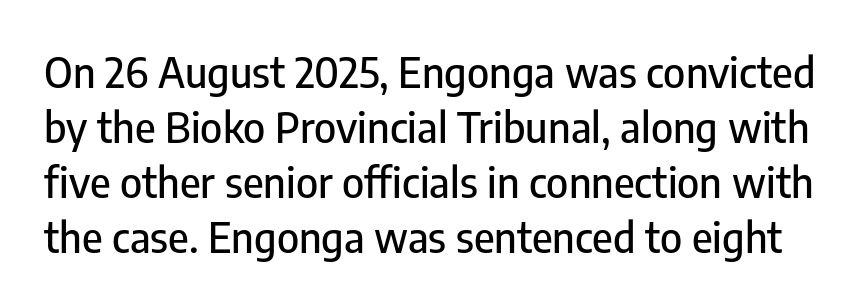
Q: Is the text italic (slanted)? A: No, it is upright.
Q: Is the typeface a serif or a sans-serif typeface? A: Sans-serif.
Q: Is the text underlined? A: No.
Q: Is the spacing between letters normal or unusually wide? A: Normal.
Q: Is the spacing between lines tight, normal or loose? A: Normal.
Q: Width (condensed, normal, or wide)? A: Condensed.
Q: Stroke contrast? A: Low.
Q: x-height? A: Medium.
Q: Monospaced? A: No.
